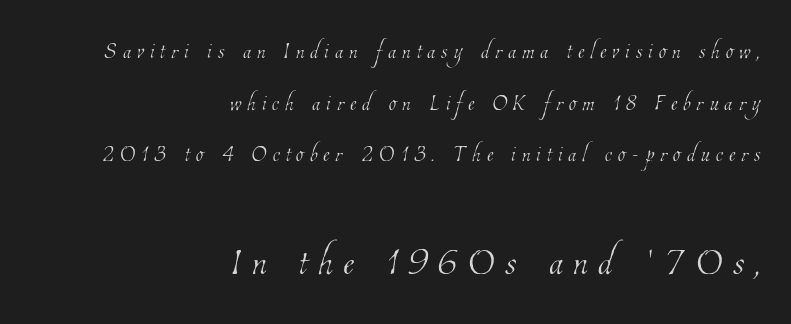
Q: Is the text bold? A: No.
Q: Is the text underlined? A: No.
Q: How is the paragraph aligned? A: Right-aligned.
Q: Is the spacing between letters normal or unusually wide? A: Unusually wide.
Q: Which block of text is set in a larger size, the first (top) or the second (bottom)? A: The second (bottom) one.
Q: Width (condensed, normal, or wide)? A: Condensed.
Q: Stroke contrast? A: Low.
Q: x-height? A: Medium.
Q: Monospaced? A: No.
